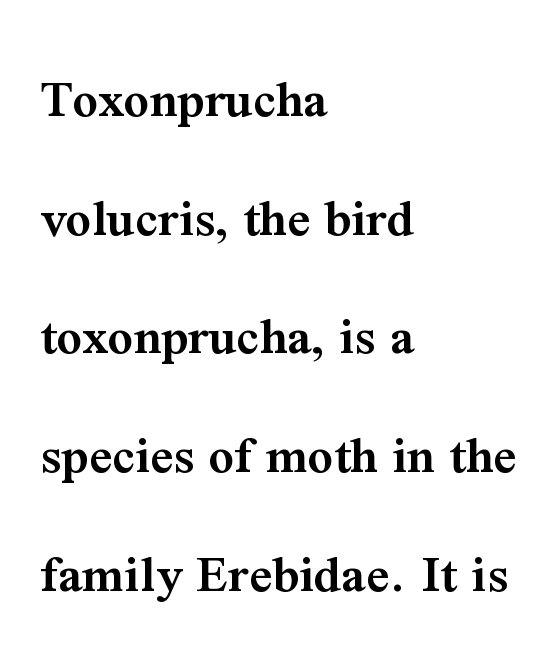
Q: Is the text bold? A: Semi-bold.
Q: Is the text italic (slanted)? A: No, it is upright.
Q: Is the typeface a serif or a sans-serif typeface? A: Serif.
Q: Is the text underlined? A: No.
Q: How is the paragraph aligned? A: Left-aligned.
Q: Is the spacing between letters normal or unusually wide? A: Normal.
Q: Is the spacing between lines tight, normal or loose? A: Loose.
Q: Width (condensed, normal, or wide)? A: Normal.
Q: Stroke contrast? A: Medium.
Q: x-height? A: Medium.
Q: Monospaced? A: No.
